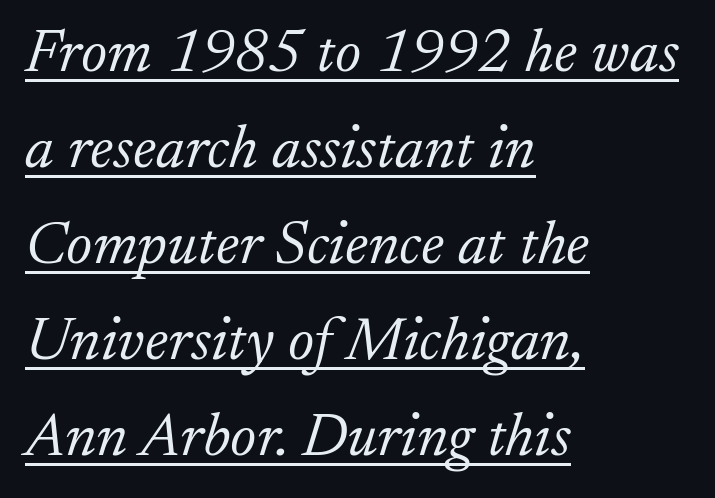
Q: Is the text bold? A: No.
Q: Is the text italic (slanted)? A: Yes, it leans right by about 17 degrees.
Q: Is the typeface a serif or a sans-serif typeface? A: Serif.
Q: Is the text underlined? A: Yes.
Q: How is the paragraph aligned? A: Left-aligned.
Q: Is the spacing between letters normal or unusually wide? A: Normal.
Q: Is the spacing between lines tight, normal or loose? A: Normal.
Q: Width (condensed, normal, or wide)? A: Normal.
Q: Stroke contrast? A: Low.
Q: x-height? A: Small.
Q: Monospaced? A: No.
